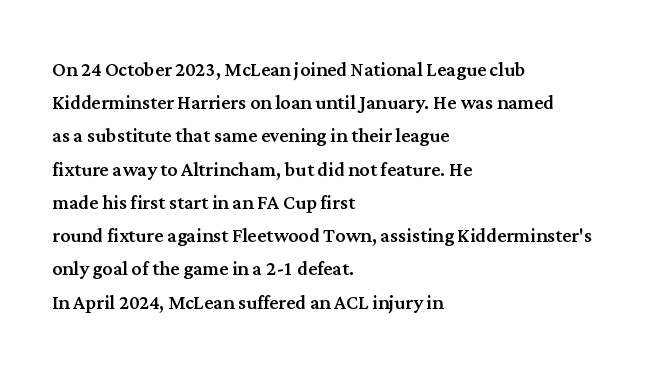
The image shows 25 px text type, upright; set left-aligned, normal line spacing (1.33x), normal letter spacing, not underlined.
